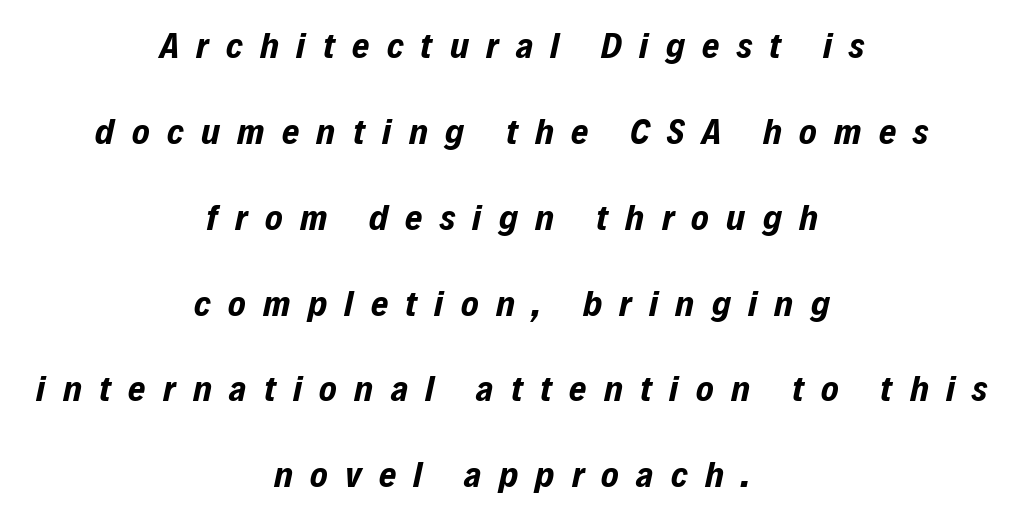
Q: Is the text bold? A: Yes.
Q: Is the text italic (slanted)? A: Yes, it leans right by about 12 degrees.
Q: Is the text underlined? A: No.
Q: How is the paragraph aligned? A: Centered.
Q: Is the spacing between letters normal or unusually wide? A: Unusually wide.
Q: Is the spacing between lines tight, normal or loose? A: Loose.
Q: Width (condensed, normal, or wide)? A: Condensed.
Q: Stroke contrast? A: Low.
Q: x-height? A: Medium.
Q: Monospaced? A: No.
